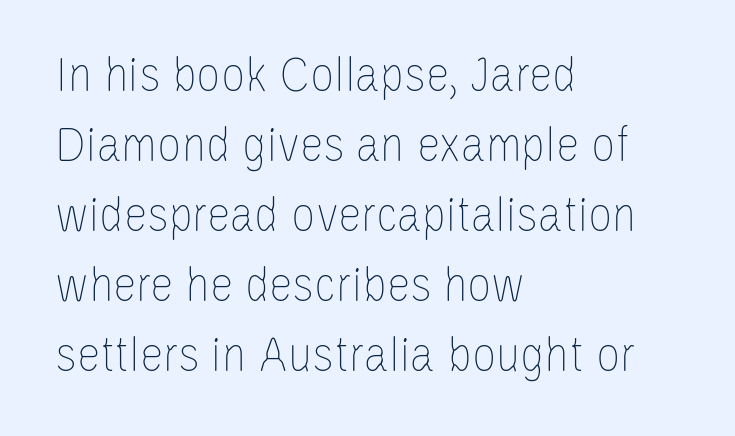
The image shows 53 px thin, condensed type, upright; set left-aligned, normal line spacing (1.32x), normal letter spacing, not underlined; low stroke contrast and a large x-height.
